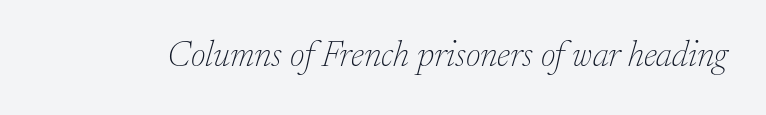
There's an unmistakable incline to the writing here. Weight: regular or lighter. You could not count columns in this text — the font is proportionally spaced. Each row of text sits above clean, open space. Is this a sans? No — the strokes have serifs. Caption: standard tracking, unaltered.
